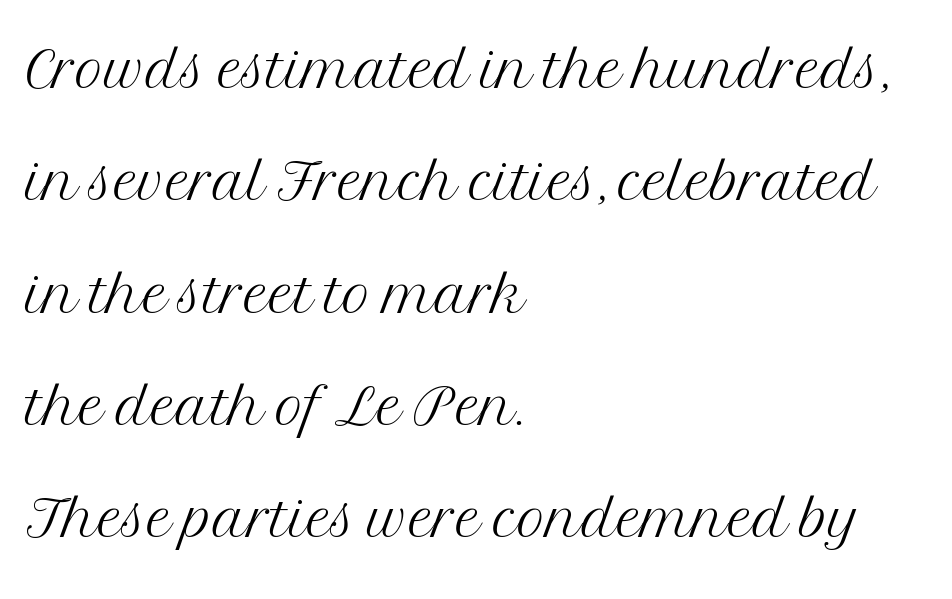
Bare-footed words on every line. Students, observe: this is what conventionally led text looks like. Little horizontal feet cap the strokes, marking this as serif type. Varying glyph widths throughout — classic text-font behaviour.
